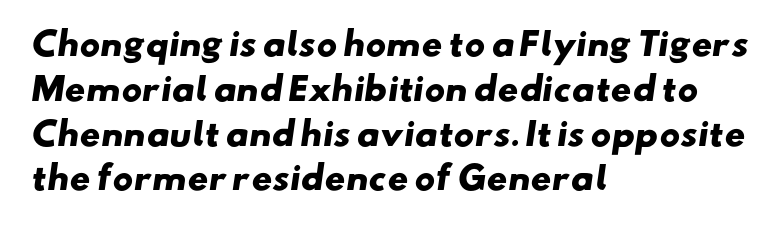
The image shows 32 px heavy, wide sans-serif type; set left-aligned, normal line spacing (1.4x), normal letter spacing, not underlined; low stroke contrast and a small x-height.
